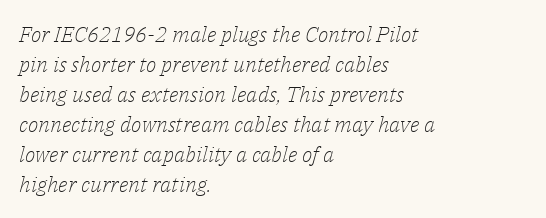
{"italic": "yes", "lean": "right", "slant_degrees": 14, "bold": "no", "underline": "no", "align": "left", "line_spacing": "normal", "line_spacing_ratio": 1.36, "letter_spacing": "normal", "letter_spacing_em": 0.0, "glyph_px": 22}
